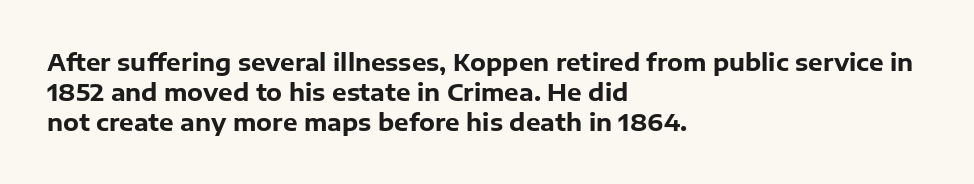
{"italic": "no", "bold": "yes", "underline": "no", "align": "left", "line_spacing": "normal", "line_spacing_ratio": 1.3, "letter_spacing": "normal", "letter_spacing_em": 0.0, "glyph_px": 23}
